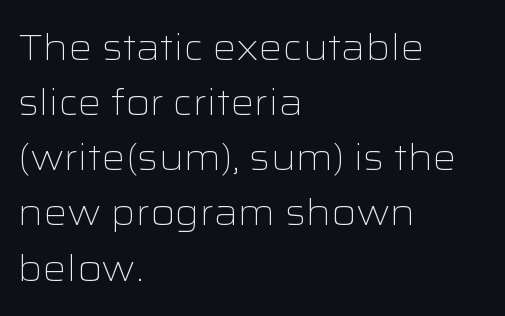
{"serif": "no", "italic": "no", "bold": "no", "weight": "light", "width": "wide", "stroke_contrast": "low", "x_height": "medium", "monospaced": "no", "underline": "no", "align": "left", "line_spacing": "normal", "line_spacing_ratio": 1.49, "letter_spacing": "normal", "letter_spacing_em": 0.0, "glyph_px": 37}
